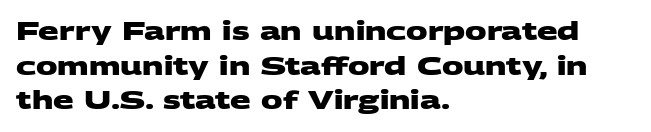
The image shows 24 px bold type; set left-aligned, normal line spacing (1.44x), normal letter spacing, not underlined.
